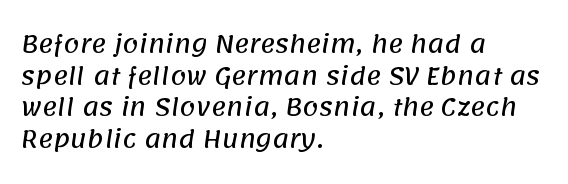
{"underline": "no", "align": "left", "line_spacing": "normal", "line_spacing_ratio": 1.37, "letter_spacing": "normal", "letter_spacing_em": 0.0, "glyph_px": 23}
